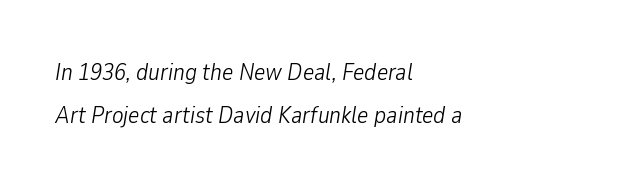
Q: Is the text bold? A: No.
Q: Is the text italic (slanted)? A: Yes, it leans right by about 9 degrees.
Q: Is the text underlined? A: No.
Q: How is the paragraph aligned? A: Left-aligned.
Q: Is the spacing between letters normal or unusually wide? A: Normal.
